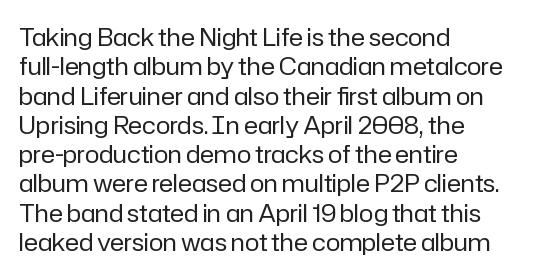
Notice how the stems are strictly vertical — no italics here. Standard letterfit; no display-style spreading of the glyphs. The space beneath each line is pristine and unruled. Counters stay open thanks to moderate or lighter strokes. A classic flush-left, rag-right setting is used for this passage.
